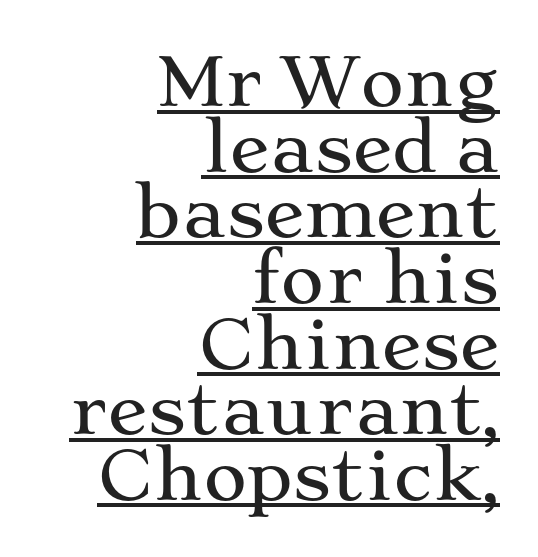
Q: Is the text italic (slanted)? A: No, it is upright.
Q: Is the typeface a serif or a sans-serif typeface? A: Serif.
Q: Is the text underlined? A: Yes.
Q: How is the paragraph aligned? A: Right-aligned.
Q: Is the spacing between letters normal or unusually wide? A: Normal.
Q: Is the spacing between lines tight, normal or loose? A: Tight.
Q: Width (condensed, normal, or wide)? A: Wide.
Q: Stroke contrast? A: Medium.
Q: x-height? A: Medium.
Q: Monospaced? A: No.
